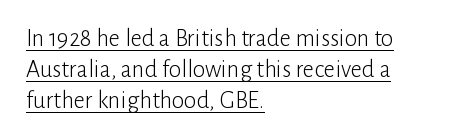
This sample carries an underscore along the baseline area. Teacher's note: observe the even left margin — that is flush-left alignment. The rows are spaced the way most documents space them. Every stem runs plumb, perpendicular to the baseline. Honestly, the letter spacing is just normal — you wouldn't notice it.
